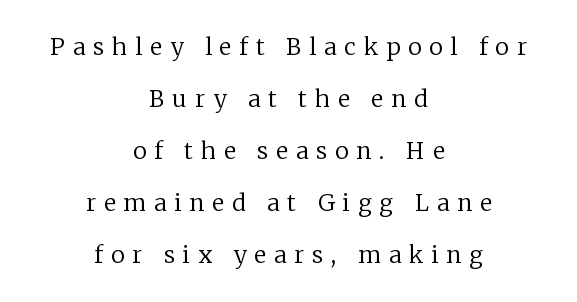
No italicization has been applied; the sample stays upright. Words float on clear page, feet unadorned. Interline gaps are noticeably wide in this sample. Someone cranked the tracking dial way up on this one. A quiet, ordinary-to-light weight characterises the typeface.
